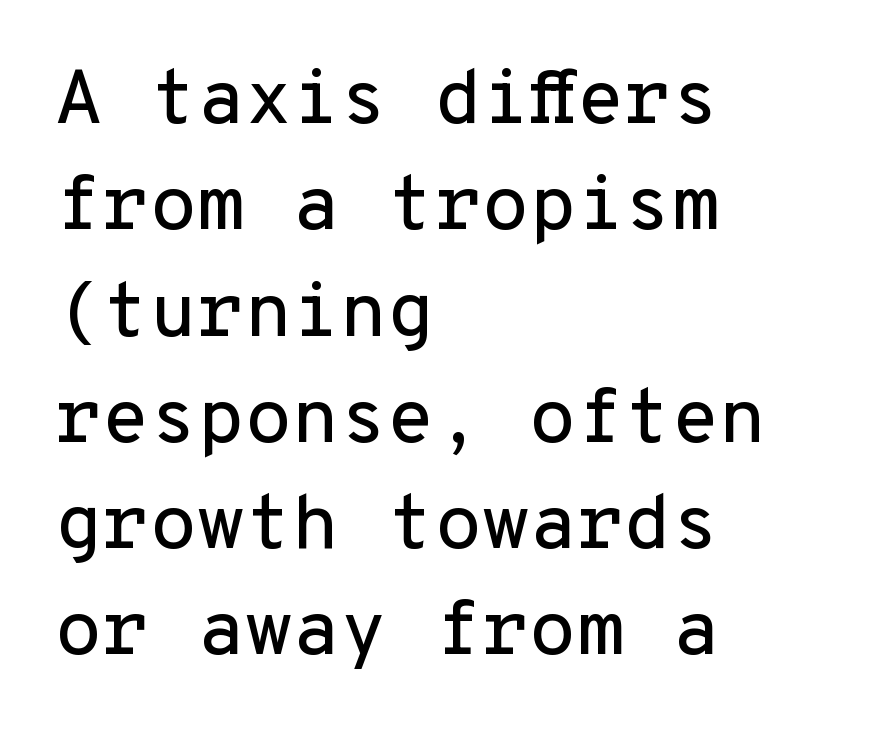
The image shows 77 px sans-serif type, upright, monospaced; set left-aligned, normal line spacing (1.38x), normal letter spacing, not underlined; low stroke contrast and a medium x-height.
